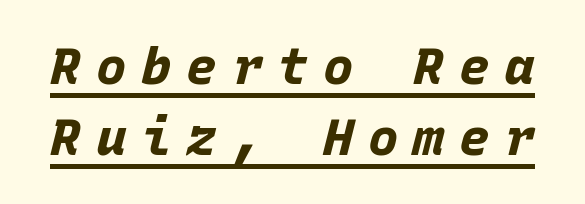
The image shows 51 px bold type, italic (leaning right), monospaced; set normal line spacing (1.4x), unusually wide letter spacing (+0.29 em), underlined; low stroke contrast and a large x-height.
